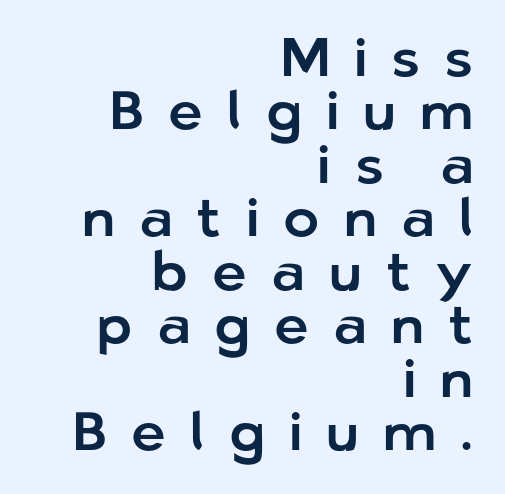
{"serif": "no", "italic": "no", "width": "normal", "stroke_contrast": "low", "x_height": "medium", "monospaced": "no", "underline": "no", "align": "right", "line_spacing": "tight", "line_spacing_ratio": 0.99, "letter_spacing": "wide", "letter_spacing_em": 0.45, "glyph_px": 54}
